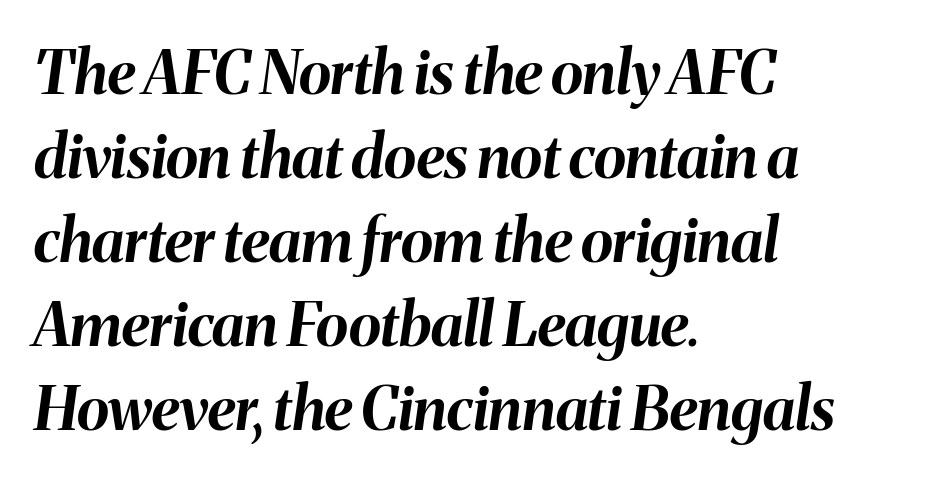
The image shows 60 px bold type, italic (leaning right); set left-aligned, normal line spacing (1.4x), normal letter spacing, not underlined; medium stroke contrast and a medium x-height.
